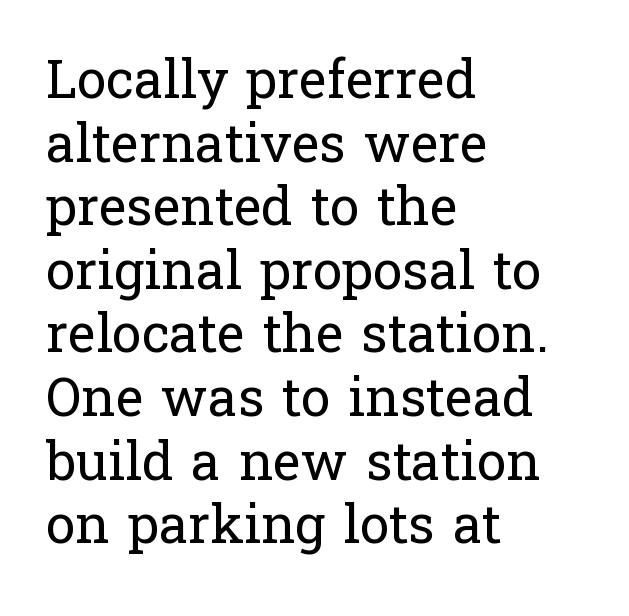
Notice how the passage keeps a crisp vertical edge on the left only. The letters advance in unequal steps, a hallmark of proportional type. The text was rendered using a seriffed face with decorative stroke endings. Weight: in the light-to-regular range.
